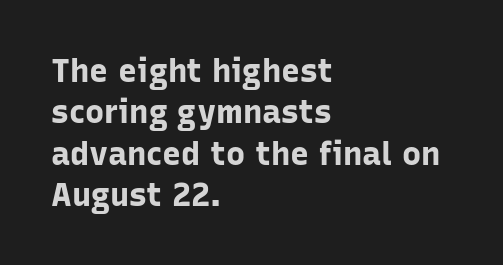
{"serif": "no", "italic": "no", "bold": "yes", "weight": "bold", "width": "normal", "stroke_contrast": "low", "x_height": "medium", "monospaced": "no", "underline": "no", "align": "left", "line_spacing": "normal", "line_spacing_ratio": 1.29, "letter_spacing": "normal", "letter_spacing_em": 0.0, "glyph_px": 32}
